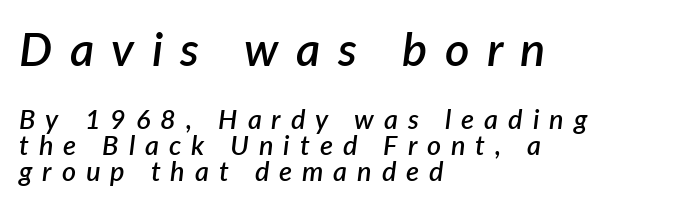
The image shows 47 px semibold type, italic (leaning right); set left-aligned, tight line spacing (0.96x), unusually wide letter spacing (+0.37 em), not underlined; the first (top) block is 1.74x larger; low stroke contrast and a medium x-height.
